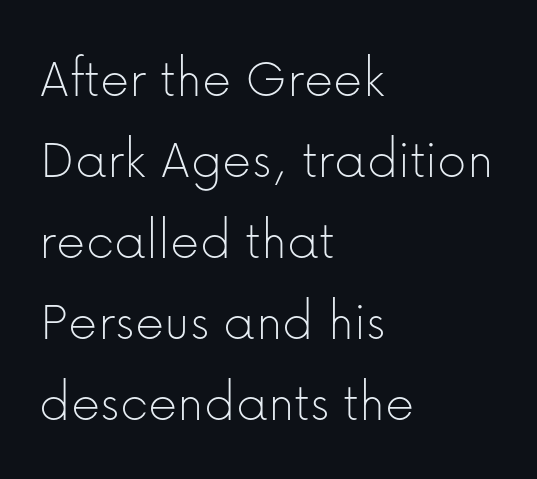
Posture: vertical. The ragged edge is on the right, which tells us the setting is flush left. Horizontal bands of white between lines are of average thickness. The passage shown is typed in a proportional face where columns would drift. Caption: face not bold, strokes unweighted.
